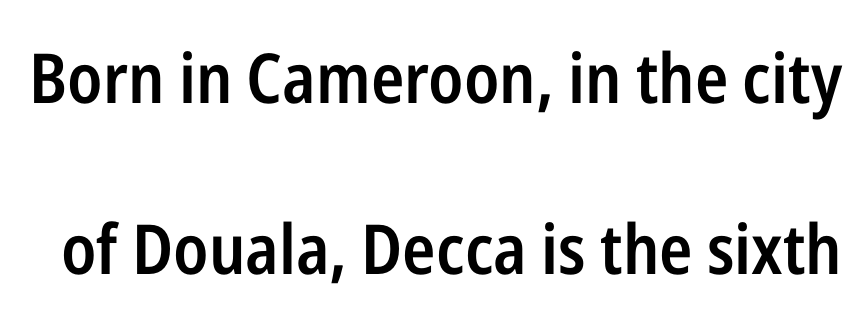
Its strokes are somewhat broadened, the hallmark of semibold type. A typesetter would call this leading open, well beyond the default. Regarding serifs, this sample does without them. Words float on clear page, feet unadorned.
